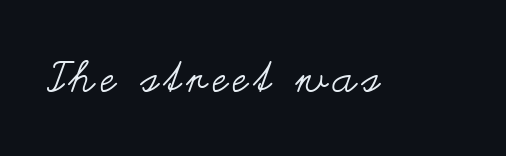
Unbolded letterforms with no extra heft. These lines are rendered in a variable-pitch font. Words float on clear page, feet unadorned.
